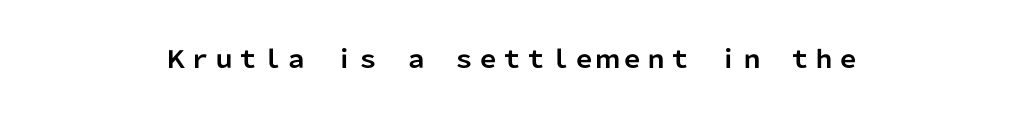
Q: Is the text bold? A: Yes.
Q: Is the text italic (slanted)? A: No, it is upright.
Q: Is the text underlined? A: No.
Q: How is the paragraph aligned? A: Centered.
Q: Is the spacing between letters normal or unusually wide? A: Normal.
